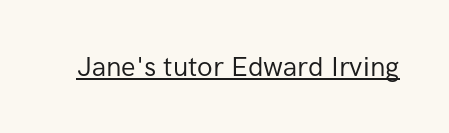
Vertical stems look standard width or narrower in stroke. This sample carries an underscore along the baseline area. Notice how the stems are strictly vertical — no italics here. Spacing between characters is what you'd get straight out of the box.
